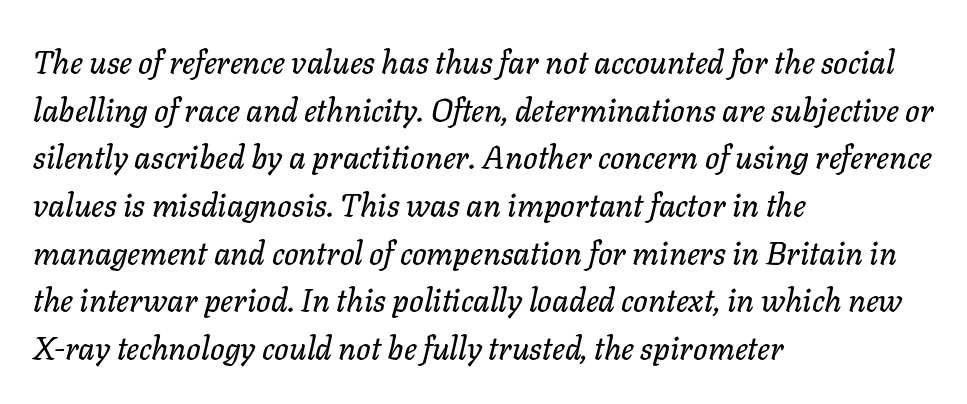
Q: Is the text italic (slanted)? A: Yes, it leans right by about 11 degrees.
Q: Is the text underlined? A: No.
Q: How is the paragraph aligned? A: Left-aligned.
Q: Is the spacing between letters normal or unusually wide? A: Normal.
Q: Is the spacing between lines tight, normal or loose? A: Normal.
Q: Width (condensed, normal, or wide)? A: Normal.
Q: Stroke contrast? A: Low.
Q: x-height? A: Medium.
Q: Monospaced? A: No.
